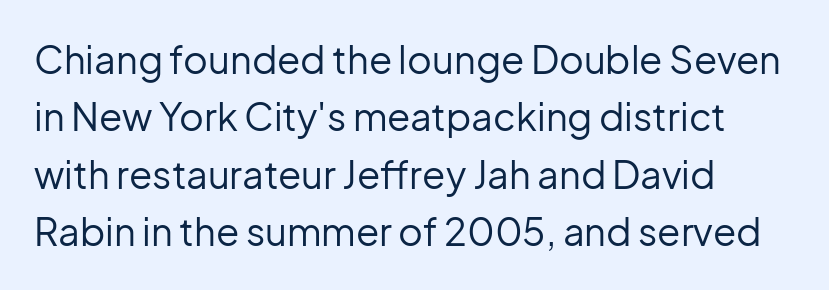
{"serif": "no", "italic": "no", "bold": "no", "weight": "regular", "width": "normal", "stroke_contrast": "low", "x_height": "medium", "monospaced": "no", "underline": "no", "align": "left", "line_spacing": "normal", "line_spacing_ratio": 1.51, "letter_spacing": "normal", "letter_spacing_em": 0.0, "glyph_px": 38}
